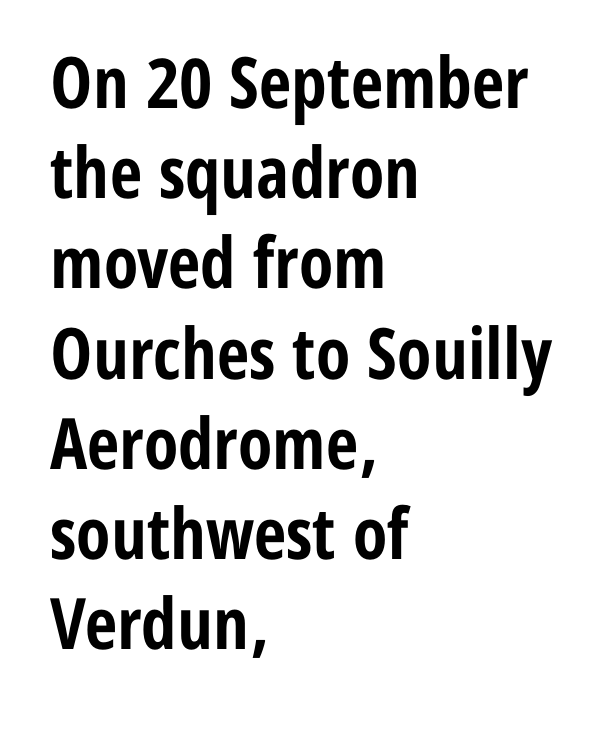
Q: Is the text bold? A: Yes.
Q: Is the text italic (slanted)? A: No, it is upright.
Q: Is the typeface a serif or a sans-serif typeface? A: Sans-serif.
Q: Is the text underlined? A: No.
Q: How is the paragraph aligned? A: Left-aligned.
Q: Is the spacing between letters normal or unusually wide? A: Normal.
Q: Is the spacing between lines tight, normal or loose? A: Normal.
Q: Width (condensed, normal, or wide)? A: Condensed.
Q: Stroke contrast? A: Low.
Q: x-height? A: Medium.
Q: Monospaced? A: No.
